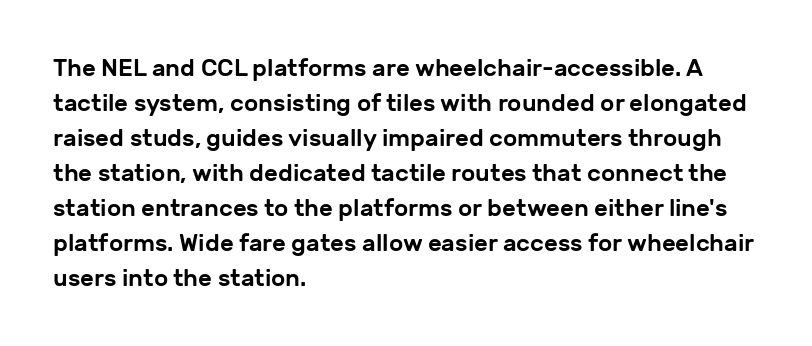
Q: Is the text italic (slanted)? A: No, it is upright.
Q: Is the text underlined? A: No.
Q: How is the paragraph aligned? A: Left-aligned.
Q: Is the spacing between letters normal or unusually wide? A: Normal.
Q: Is the spacing between lines tight, normal or loose? A: Normal.
